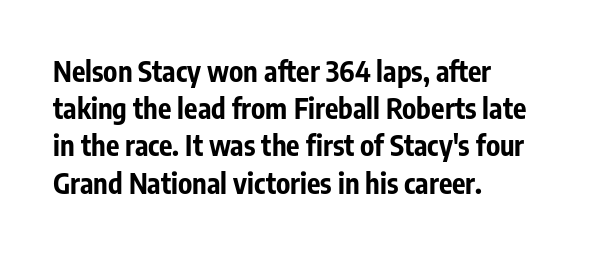
Q: Is the text bold? A: Yes.
Q: Is the text italic (slanted)? A: No, it is upright.
Q: Is the typeface a serif or a sans-serif typeface? A: Sans-serif.
Q: Is the text underlined? A: No.
Q: How is the paragraph aligned? A: Left-aligned.
Q: Is the spacing between letters normal or unusually wide? A: Normal.
Q: Is the spacing between lines tight, normal or loose? A: Normal.
Q: Width (condensed, normal, or wide)? A: Condensed.
Q: Stroke contrast? A: Low.
Q: x-height? A: Medium.
Q: Monospaced? A: No.
